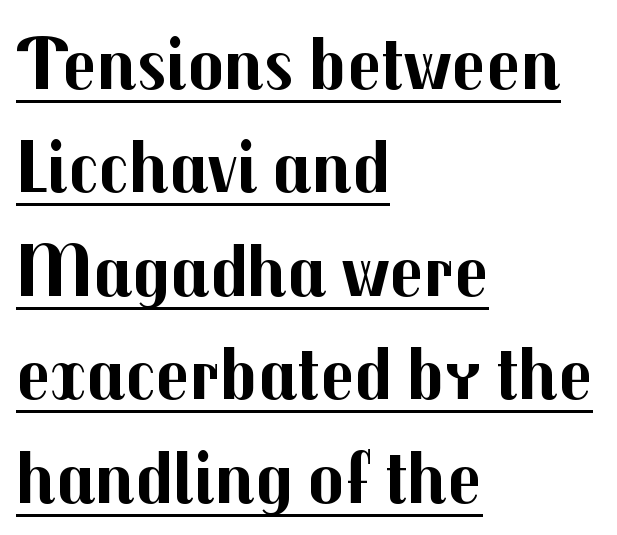
{"serif": "no", "italic": "no", "bold": "yes", "weight": "bold", "width": "normal", "stroke_contrast": "medium", "x_height": "medium", "monospaced": "no", "underline": "yes", "align": "left", "line_spacing": "normal", "line_spacing_ratio": 1.38, "letter_spacing": "normal", "letter_spacing_em": 0.0, "glyph_px": 75}
